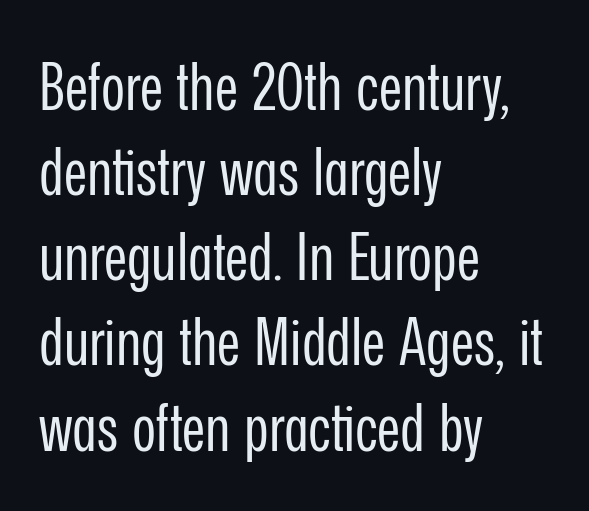
Q: Is the text bold? A: No.
Q: Is the text italic (slanted)? A: No, it is upright.
Q: Is the typeface a serif or a sans-serif typeface? A: Sans-serif.
Q: Is the text underlined? A: No.
Q: How is the paragraph aligned? A: Left-aligned.
Q: Is the spacing between letters normal or unusually wide? A: Normal.
Q: Is the spacing between lines tight, normal or loose? A: Normal.
Q: Width (condensed, normal, or wide)? A: Condensed.
Q: Stroke contrast? A: Low.
Q: x-height? A: Medium.
Q: Monospaced? A: No.
